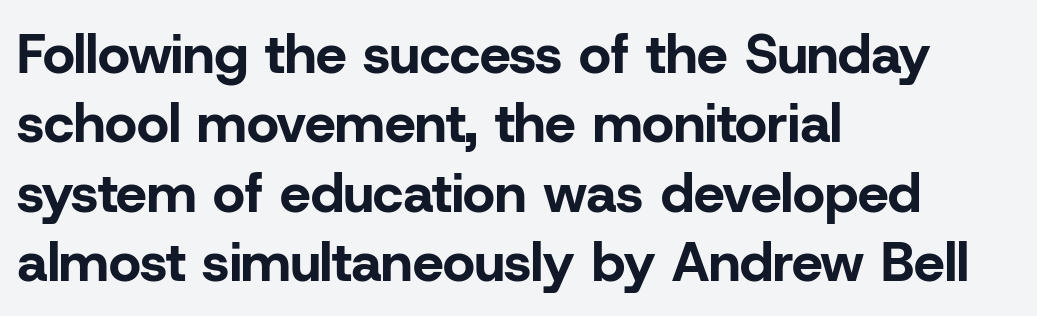
{"serif": "no", "italic": "no", "bold": "yes", "weight": "bold", "width": "normal", "stroke_contrast": "low", "x_height": "medium", "monospaced": "no", "underline": "no", "align": "left", "line_spacing": "normal", "line_spacing_ratio": 1.26, "letter_spacing": "normal", "letter_spacing_em": 0.0, "glyph_px": 55}
